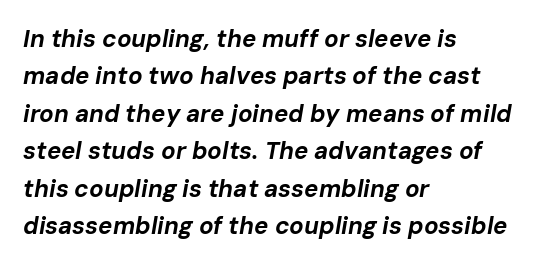
The image shows 24 px bold type, italic (leaning right); set left-aligned, normal line spacing (1.56x), normal letter spacing, not underlined.
